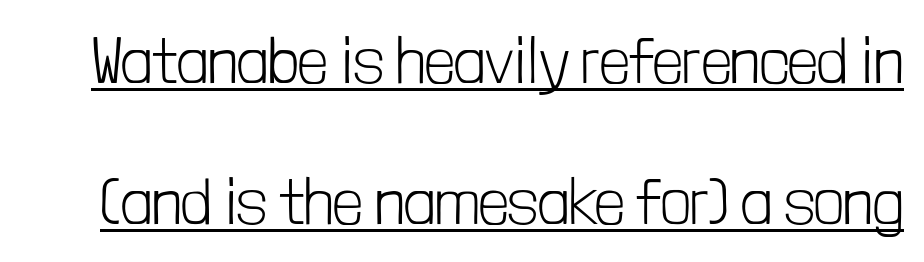
The gaps between neighbouring characters are ordinary and unremarkable. Counters stay open thanks to moderate or lighter strokes. A typographer would call this underscored text. This is the regular roman posture of the typeface.
